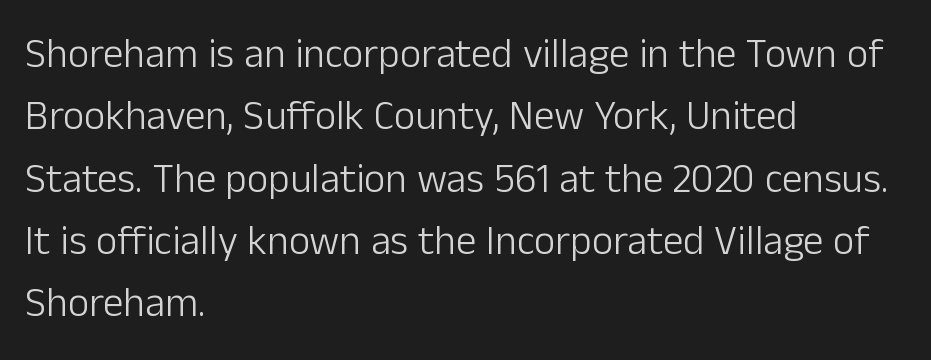
The image shows 41 px light sans-serif type, upright; set left-aligned, normal line spacing (1.52x), normal letter spacing, not underlined; low stroke contrast and a medium x-height.
